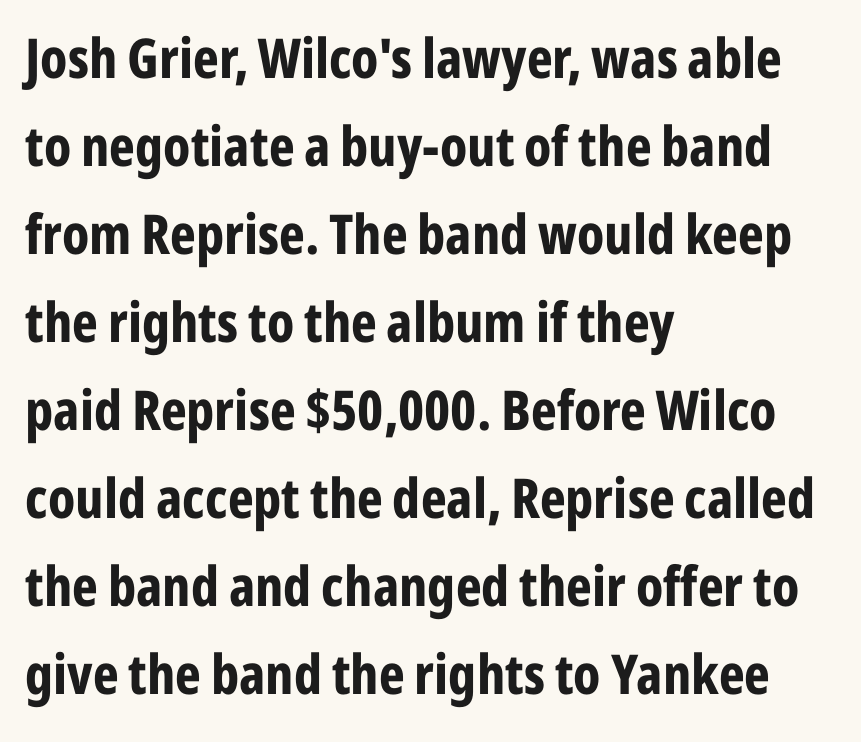
Observe the ordinary spacing: letters are neighbours, not strangers. Strokes here are thick enough to call this a true bold. Is there much room between lines? A standard amount, neither cramped nor airy. A typesetter would call this proportional, since set widths differ per character.
